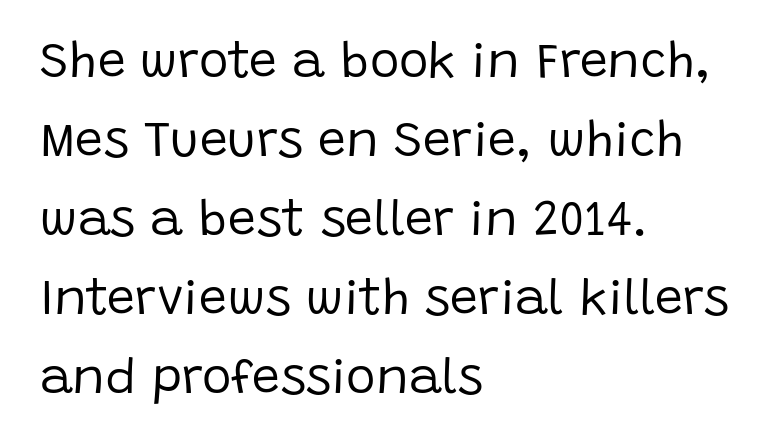
Q: Is the text bold? A: No.
Q: Is the text italic (slanted)? A: No, it is upright.
Q: Is the typeface a serif or a sans-serif typeface? A: Sans-serif.
Q: Is the text underlined? A: No.
Q: How is the paragraph aligned? A: Left-aligned.
Q: Is the spacing between letters normal or unusually wide? A: Normal.
Q: Is the spacing between lines tight, normal or loose? A: Normal.
Q: Width (condensed, normal, or wide)? A: Normal.
Q: Stroke contrast? A: Low.
Q: x-height? A: Large.
Q: Monospaced? A: No.
